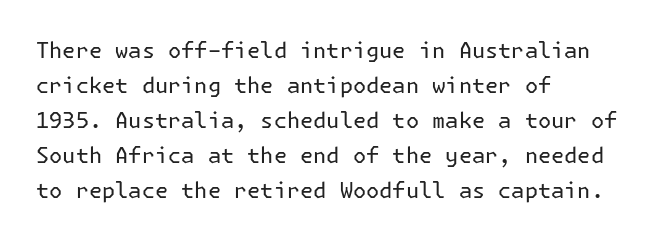
Q: Is the text bold? A: No.
Q: Is the text italic (slanted)? A: No, it is upright.
Q: Is the text underlined? A: No.
Q: How is the paragraph aligned? A: Left-aligned.
Q: Is the spacing between letters normal or unusually wide? A: Normal.
Q: Is the spacing between lines tight, normal or loose? A: Normal.
